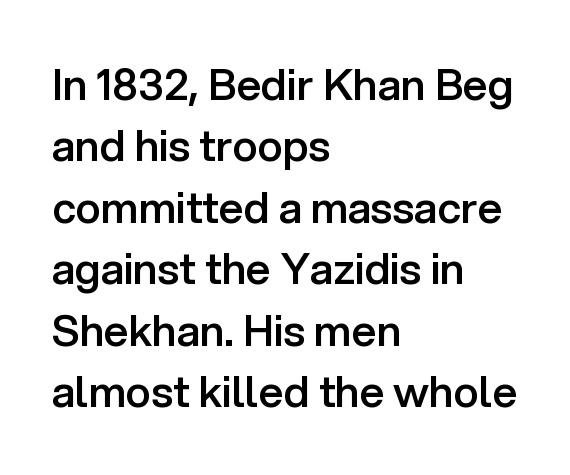
Unlike italic type, these characters show no tilt at all. Summary of vertical rhythm: regular, with standard interline spacing. Layout note: lines flush left. Honestly, the letter spacing is just normal — you wouldn't notice it. Decoration check: the copy has no underline.
